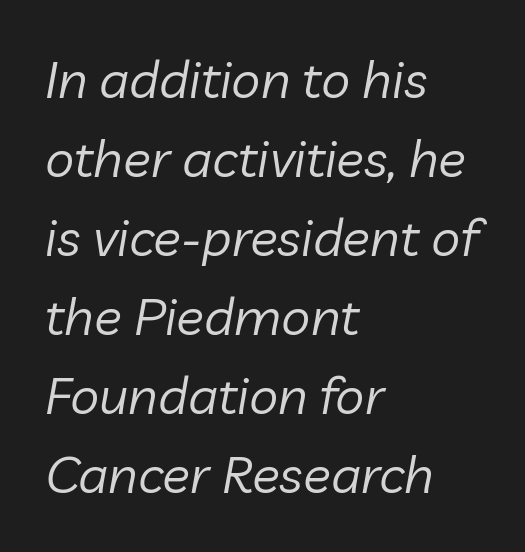
Q: Is the text bold? A: No.
Q: Is the text italic (slanted)? A: Yes, it leans right by about 10 degrees.
Q: Is the text underlined? A: No.
Q: How is the paragraph aligned? A: Left-aligned.
Q: Is the spacing between letters normal or unusually wide? A: Normal.
Q: Is the spacing between lines tight, normal or loose? A: Normal.
Q: Width (condensed, normal, or wide)? A: Normal.
Q: Stroke contrast? A: Low.
Q: x-height? A: Medium.
Q: Monospaced? A: No.
